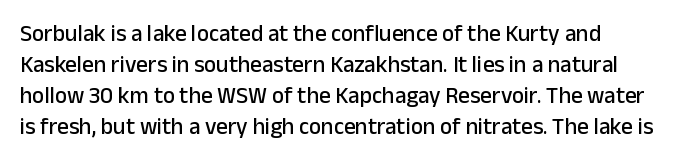
Q: Is the text italic (slanted)? A: No, it is upright.
Q: Is the text underlined? A: No.
Q: Is the spacing between letters normal or unusually wide? A: Normal.
Q: Is the spacing between lines tight, normal or loose? A: Normal.
